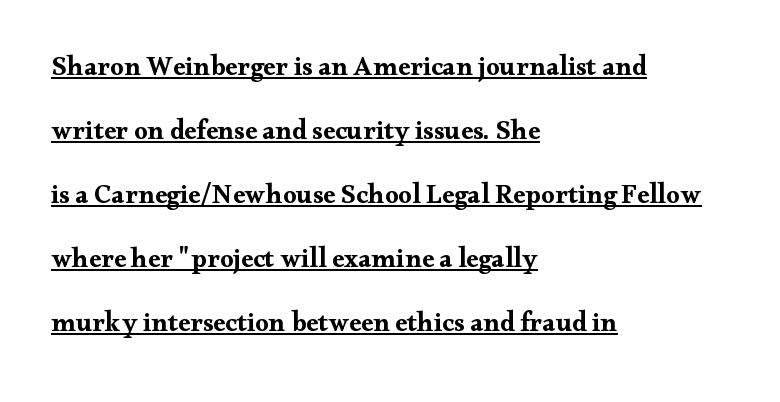
{"italic": "no", "bold": "yes", "underline": "yes", "align": "left", "line_spacing": "loose", "line_spacing_ratio": 2.37, "letter_spacing": "normal", "letter_spacing_em": 0.0, "glyph_px": 27}
